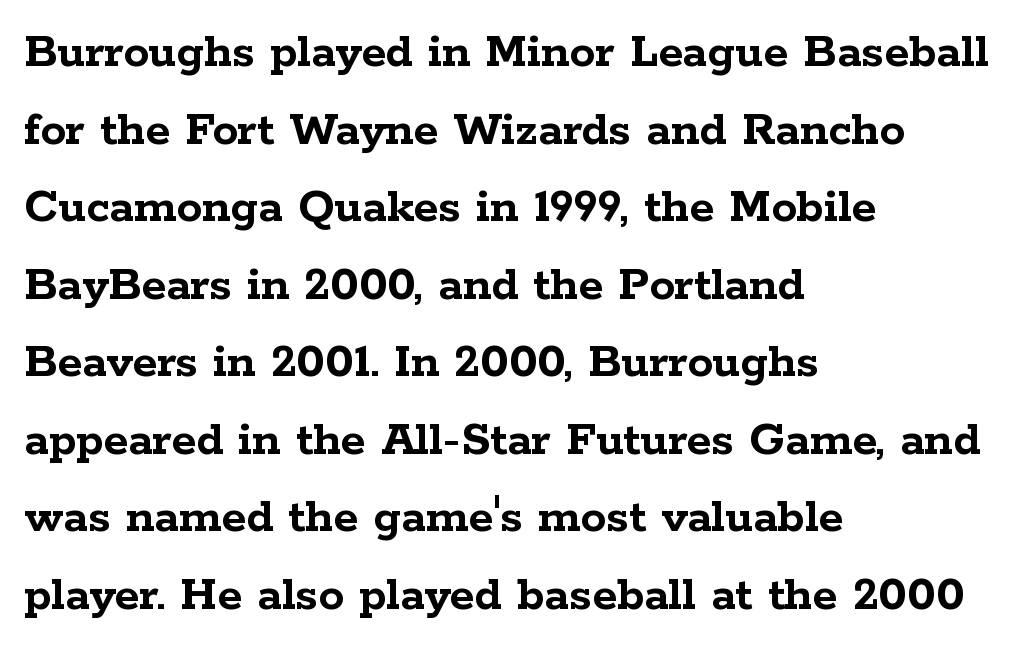
Is the letter spacing exaggerated? No — it looks like the ordinary default. The characters display serif detailing at their extremities. The passage shown stacks its lines at a standard gap. Looks like regular typesetting: each glyph gets only the width it needs. Rendered with straight, roman letterforms.
